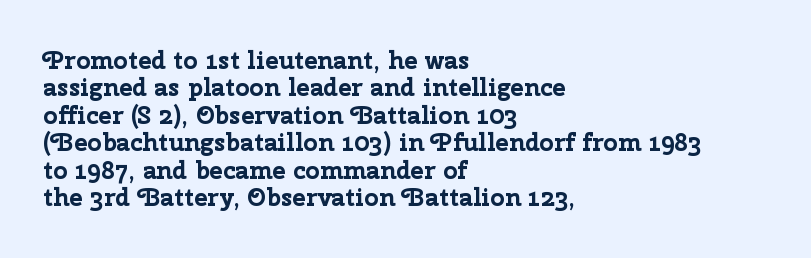
Closely set lines give the paragraph a compact silhouette. Reading down the block, your eye returns to a fixed left position each line. Tracking value appears to be zero — textbook default spacing. Rule under the text: the space is simply empty. These lines were composed using upright roman letters.
